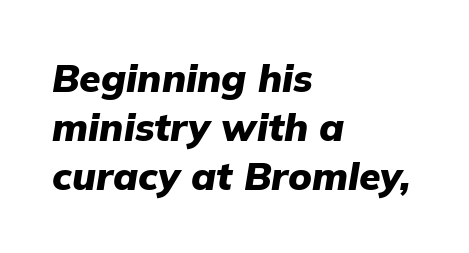
{"italic": "yes", "lean": "right", "slant_degrees": 9, "bold": "yes", "weight": "heavy", "width": "normal", "stroke_contrast": "low", "x_height": "medium", "monospaced": "no", "underline": "no", "align": "left", "line_spacing": "normal", "line_spacing_ratio": 1.26, "letter_spacing": "normal", "letter_spacing_em": 0.0, "glyph_px": 39}
